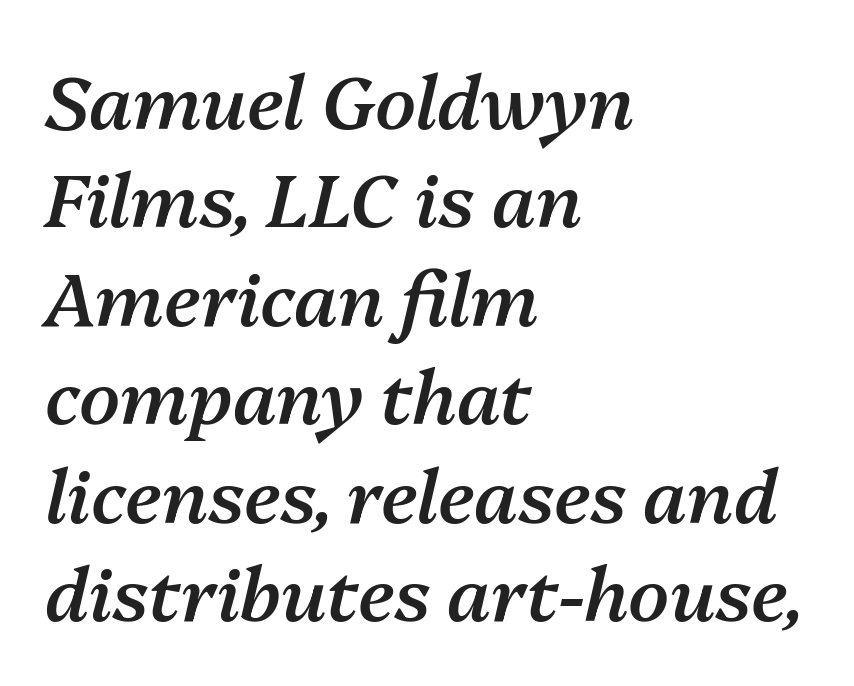
Q: Is the text bold? A: Semi-bold.
Q: Is the text italic (slanted)? A: Yes, it leans right by about 13 degrees.
Q: Is the text underlined? A: No.
Q: How is the paragraph aligned? A: Left-aligned.
Q: Is the spacing between letters normal or unusually wide? A: Normal.
Q: Is the spacing between lines tight, normal or loose? A: Normal.
Q: Width (condensed, normal, or wide)? A: Normal.
Q: Stroke contrast? A: Medium.
Q: x-height? A: Medium.
Q: Monospaced? A: No.
